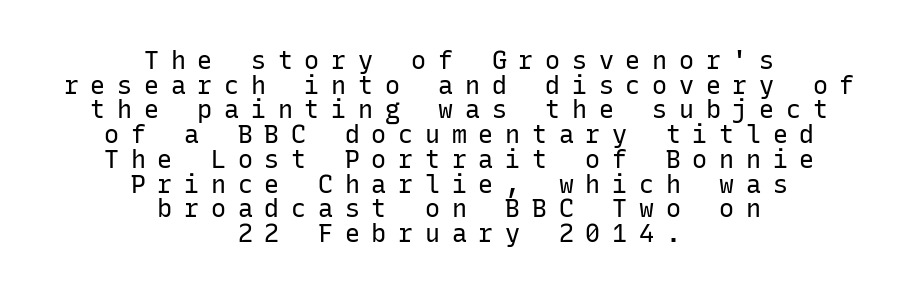
Q: Is the text bold? A: No.
Q: Is the text italic (slanted)? A: No, it is upright.
Q: Is the text underlined? A: No.
Q: How is the paragraph aligned? A: Centered.
Q: Is the spacing between letters normal or unusually wide? A: Unusually wide.
Q: Is the spacing between lines tight, normal or loose? A: Tight.
